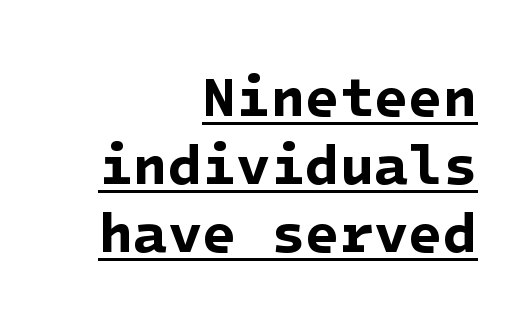
{"serif": "no", "bold": "yes", "weight": "bold", "width": "normal", "stroke_contrast": "low", "x_height": "medium", "underline": "yes", "align": "right", "line_spacing_ratio": 1.21, "letter_spacing": "normal", "letter_spacing_em": 0.0, "glyph_px": 56}
